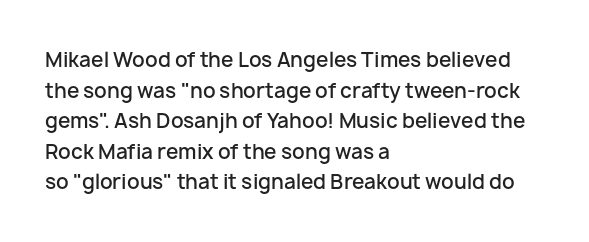
The image shows 20 px text type, upright; set left-aligned, normal line spacing (1.53x), normal letter spacing, not underlined.
